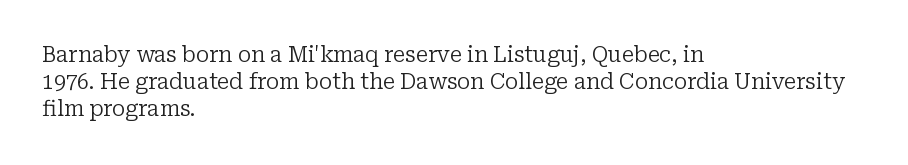
Q: Is the text bold? A: No.
Q: Is the text italic (slanted)? A: No, it is upright.
Q: Is the text underlined? A: No.
Q: How is the paragraph aligned? A: Left-aligned.
Q: Is the spacing between letters normal or unusually wide? A: Normal.
Q: Is the spacing between lines tight, normal or loose? A: Normal.
